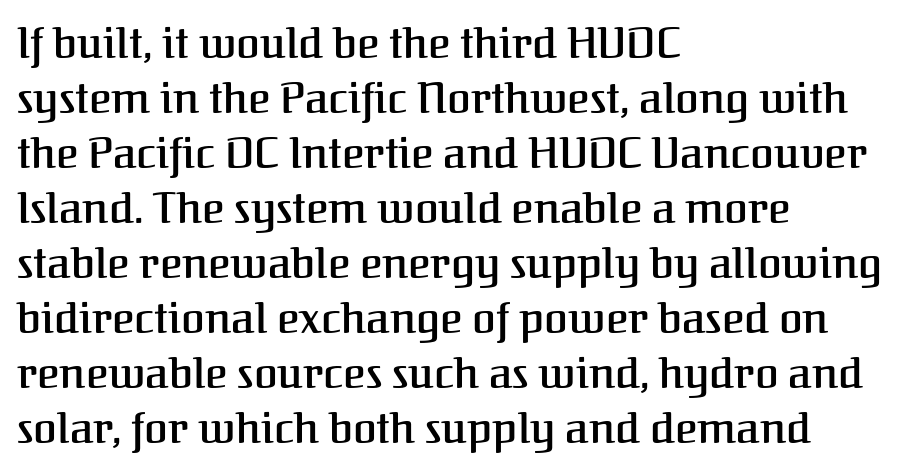
Q: Is the text bold? A: Semi-bold.
Q: Is the text italic (slanted)? A: No, it is upright.
Q: Is the typeface a serif or a sans-serif typeface? A: Serif.
Q: Is the text underlined? A: No.
Q: How is the paragraph aligned? A: Left-aligned.
Q: Is the spacing between letters normal or unusually wide? A: Normal.
Q: Is the spacing between lines tight, normal or loose? A: Normal.
Q: Width (condensed, normal, or wide)? A: Normal.
Q: Stroke contrast? A: Medium.
Q: x-height? A: Medium.
Q: Monospaced? A: No.
